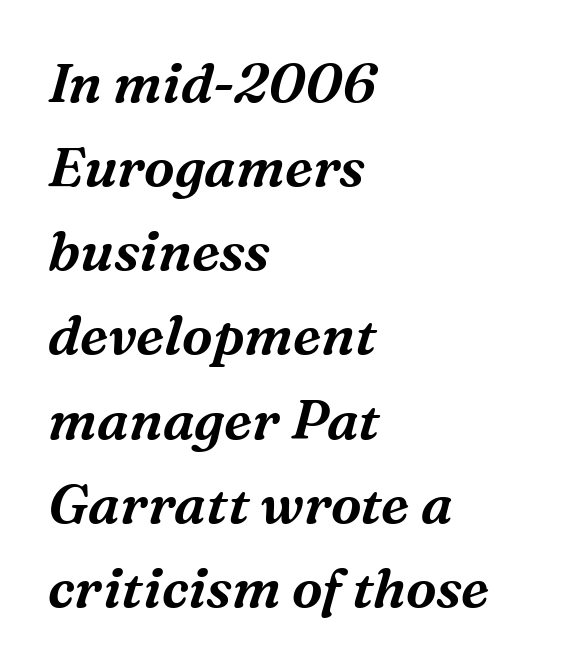
The image shows 55 px serif type, italic (leaning right); set left-aligned, normal line spacing (1.53x), normal letter spacing, not underlined; medium stroke contrast and a medium x-height.
